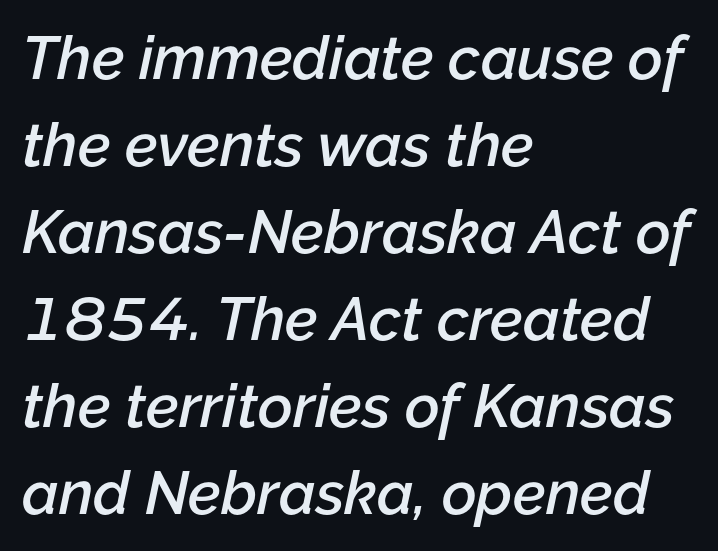
The image shows 60 px semibold type, italic (leaning right); set left-aligned, normal line spacing (1.45x), normal letter spacing, not underlined; low stroke contrast and a medium x-height.
